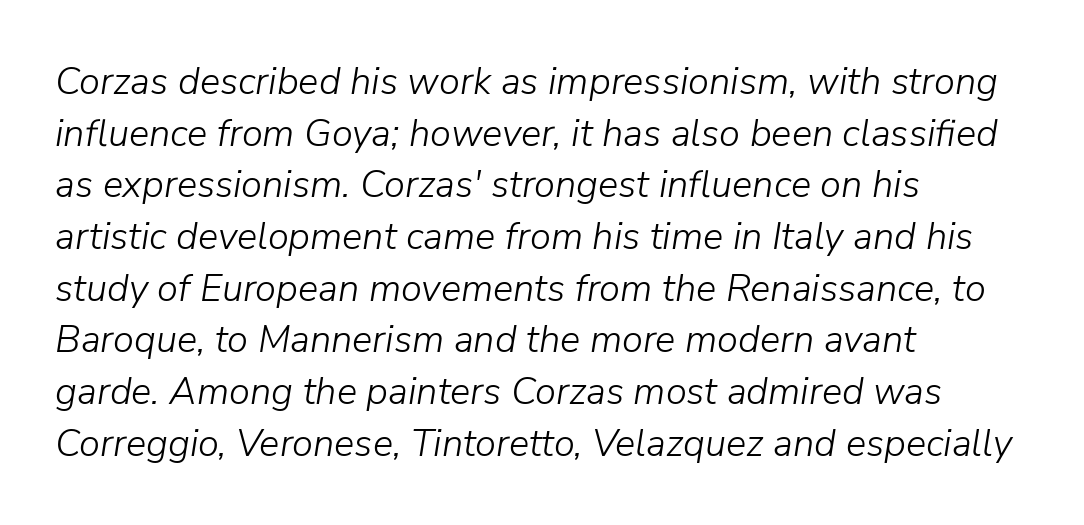
{"italic": "yes", "lean": "right", "slant_degrees": 9, "bold": "no", "weight": "light", "width": "normal", "stroke_contrast": "low", "x_height": "medium", "monospaced": "no", "underline": "no", "align": "left", "line_spacing": "normal", "line_spacing_ratio": 1.36, "letter_spacing": "normal", "letter_spacing_em": 0.0, "glyph_px": 38}
